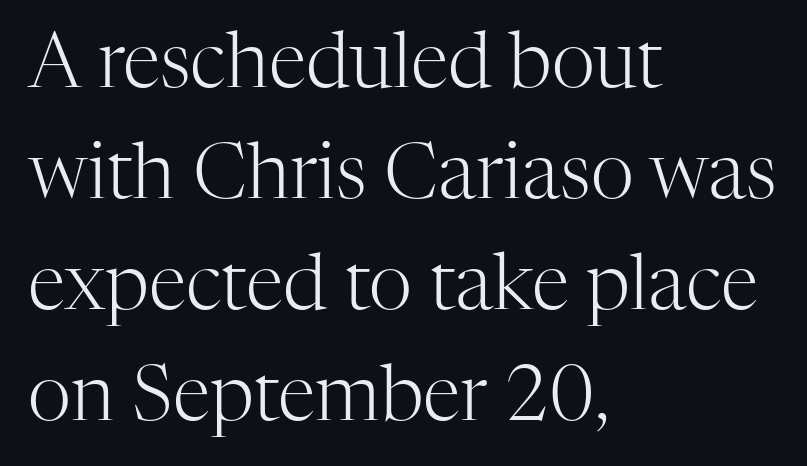
Characters follow at the spacing the type designer built in. Where is the straight margin? On the left. Does the type have serifs? Yes, each stem ends in a small foot. The lettering holds an erect, upright posture throughout.
